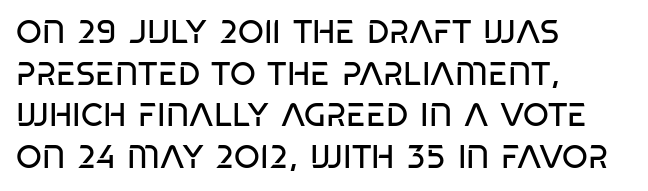
Q: Is the text bold? A: No.
Q: Is the typeface a serif or a sans-serif typeface? A: Sans-serif.
Q: Is the text underlined? A: No.
Q: How is the paragraph aligned? A: Left-aligned.
Q: Is the spacing between letters normal or unusually wide? A: Normal.
Q: Is the spacing between lines tight, normal or loose? A: Normal.
Q: Width (condensed, normal, or wide)? A: Condensed.
Q: Stroke contrast? A: Low.
Q: x-height? A: Large.
Q: Monospaced? A: No.
